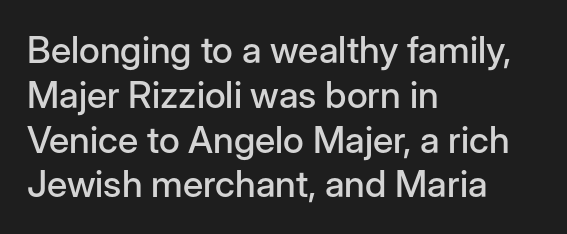
{"serif": "no", "italic": "no", "width": "normal", "stroke_contrast": "low", "x_height": "medium", "monospaced": "no", "underline": "no", "align": "left", "line_spacing_ratio": 1.21, "letter_spacing": "normal", "letter_spacing_em": 0.0, "glyph_px": 37}
